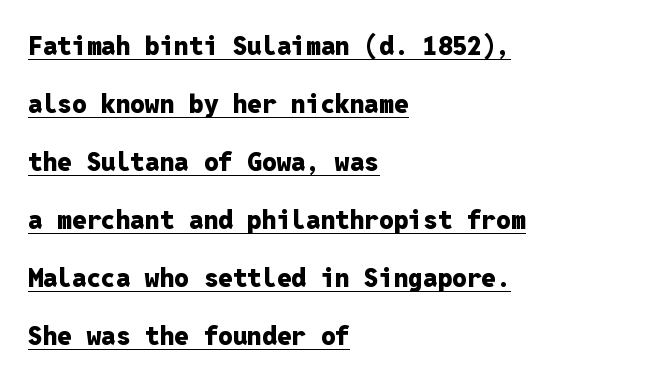
Q: Is the text bold? A: Yes.
Q: Is the text italic (slanted)? A: No, it is upright.
Q: Is the text underlined? A: Yes.
Q: How is the paragraph aligned? A: Left-aligned.
Q: Is the spacing between letters normal or unusually wide? A: Normal.
Q: Is the spacing between lines tight, normal or loose? A: Loose.
